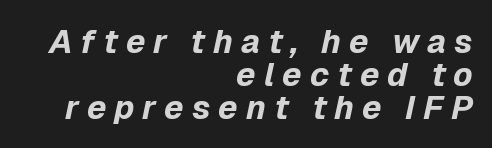
The image shows 33 px bold type, italic (leaning right); set right-aligned, tight line spacing (1.0x), unusually wide letter spacing (+0.24 em), not underlined; low stroke contrast and a medium x-height.
